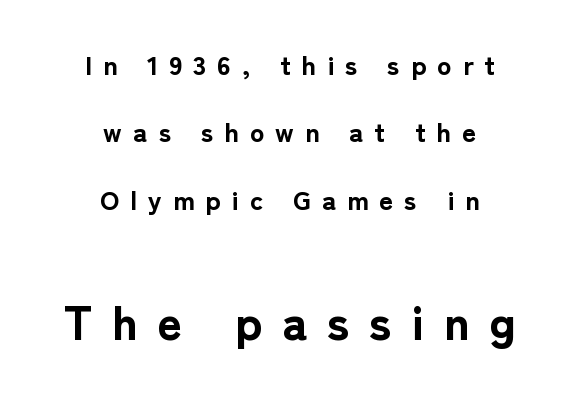
On the weight axis this lands at bold, roughly 700. Has an underline been added? It has not. The second block has been scaled up relative to the first. The text was rendered using a sans face with plain stroke endings.
